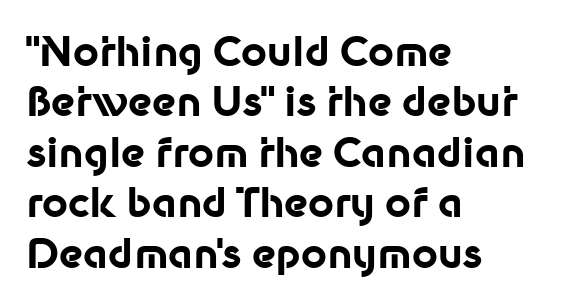
Stroke thickness is high; the sample reads as a true bold. The face used here is proportionally spaced, like ordinary book or web type. How would I describe the line gaps? Plain and ordinary. Notice how the stems are strictly vertical — no italics here. Typeset ragged right — the left edge is the straight one.
